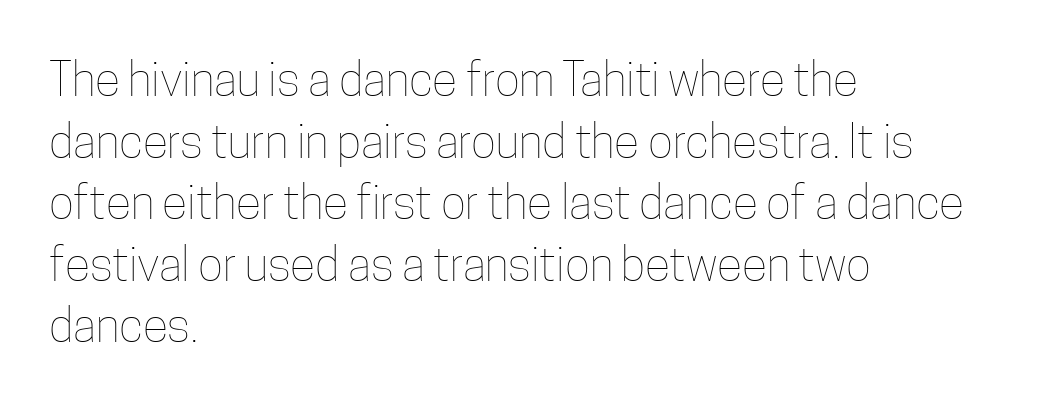
{"italic": "no", "bold": "no", "weight": "thin", "width": "condensed", "stroke_contrast": "low", "x_height": "medium", "monospaced": "no", "underline": "no", "align": "left", "line_spacing": "normal", "line_spacing_ratio": 1.31, "letter_spacing": "normal", "letter_spacing_em": 0.0, "glyph_px": 47}
